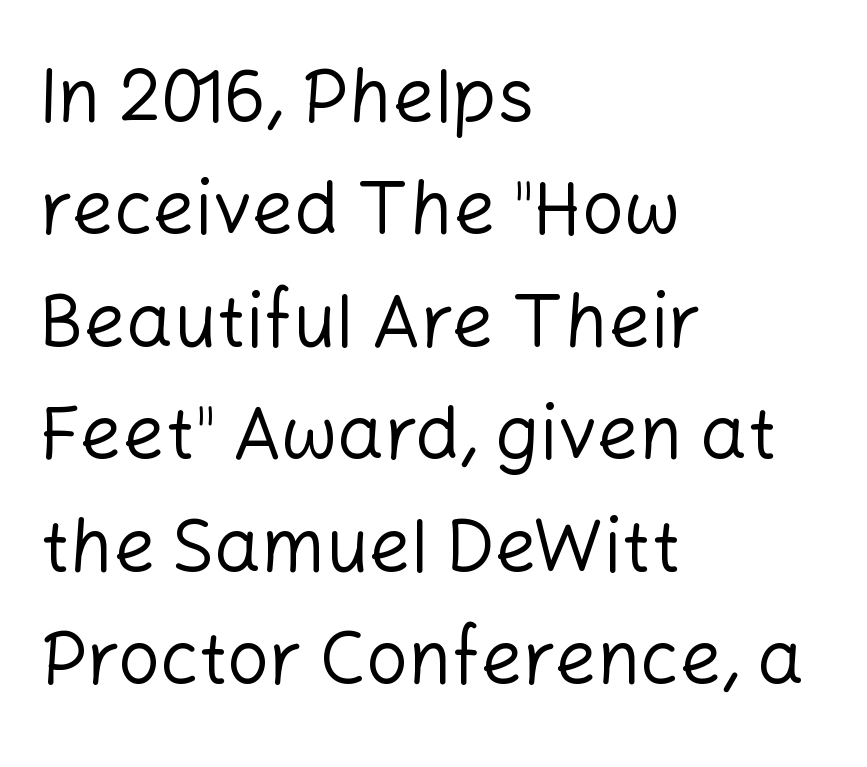
{"serif": "no", "italic": "no", "bold": "no", "weight": "regular", "width": "normal", "stroke_contrast": "low", "x_height": "medium", "monospaced": "no", "underline": "no", "align": "left", "line_spacing": "normal", "line_spacing_ratio": 1.52, "letter_spacing": "normal", "letter_spacing_em": 0.0, "glyph_px": 74}
